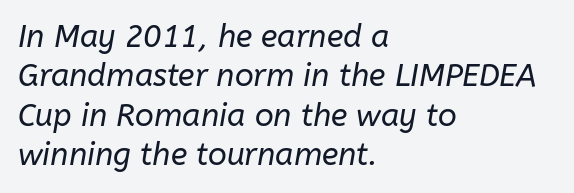
This sample keeps an unexceptional amount of space between lines. The axis of the letterforms is tilted away from vertical. You could not count columns in this text — the font is proportionally spaced. Tracking here is standard; glyphs follow each other at the usual distance. The gap between lines stays unmarked. This rendering uses left alignment, leaving the right contour irregular.
